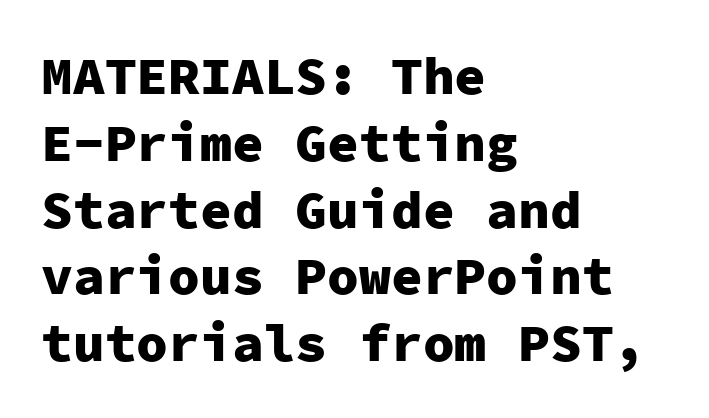
This rendering employs a face without finishing strokes, i.e., a sans-serif. The paragraph has a hard left edge and a soft right edge. The sample has been set heavy, in full bold. Inter-character spacing is left at the font's built-in metrics. Italic? Not at all — the glyphs are vertical. Note the uniform advance width — an 'i' takes as much space as an 'm'.
